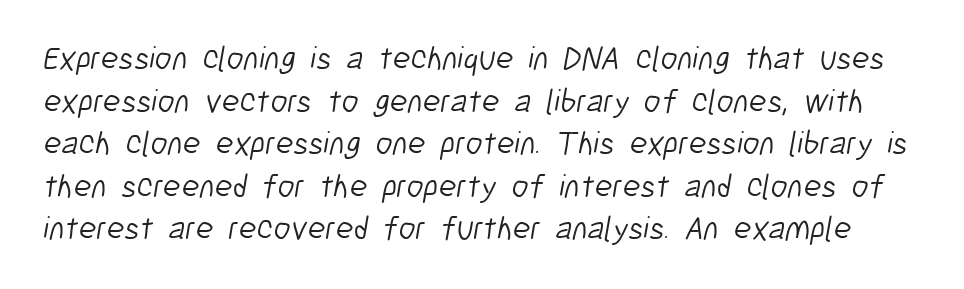
{"serif": "no", "bold": "no", "weight": "light", "width": "condensed", "stroke_contrast": "low", "x_height": "medium", "monospaced": "no", "underline": "no", "line_spacing": "normal", "line_spacing_ratio": 1.29, "letter_spacing": "normal", "letter_spacing_em": 0.0, "glyph_px": 33}
